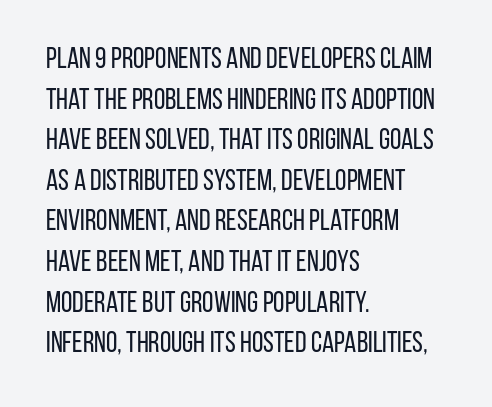
{"serif": "no", "italic": "no", "bold": "no", "weight": "regular", "width": "condensed", "stroke_contrast": "low", "x_height": "large", "monospaced": "no", "underline": "no", "align": "left", "line_spacing": "normal", "line_spacing_ratio": 1.4, "letter_spacing": "normal", "letter_spacing_em": 0.0, "glyph_px": 29}
